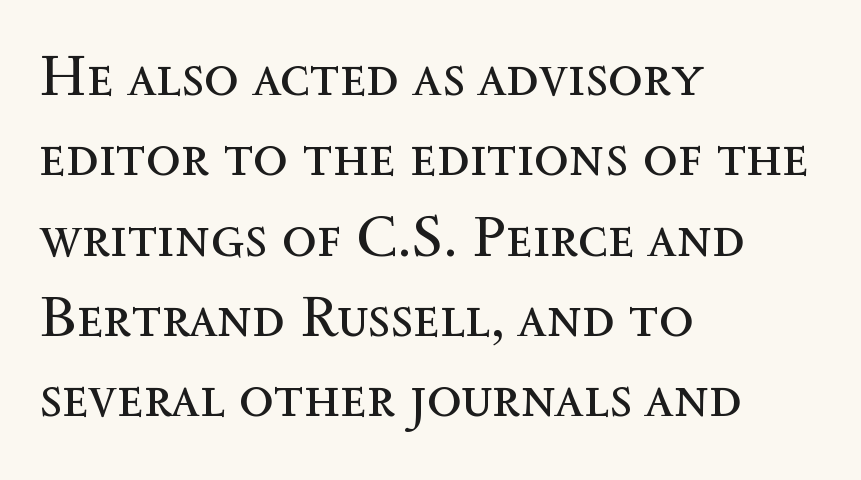
Q: Is the text bold? A: No.
Q: Is the text italic (slanted)? A: No, it is upright.
Q: Is the text underlined? A: No.
Q: How is the paragraph aligned? A: Left-aligned.
Q: Is the spacing between letters normal or unusually wide? A: Normal.
Q: Is the spacing between lines tight, normal or loose? A: Normal.
Q: Width (condensed, normal, or wide)? A: Normal.
Q: x-height? A: Medium.
Q: Monospaced? A: No.
